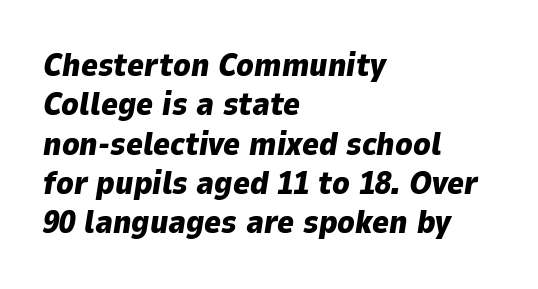
The image shows 32 px heavy type, italic (leaning right); set left-aligned, line spacing 1.23x, normal letter spacing, not underlined; low stroke contrast and a medium x-height.
